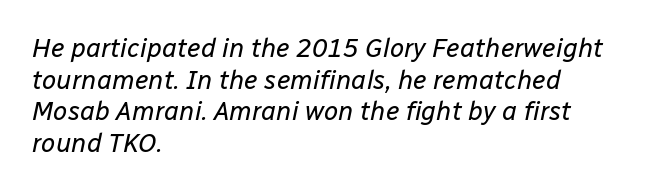
No letter is thick-stroked: the sample isn't bold. The passage shown has conventional tracking throughout. Check under the words: just untouched page. Style check: oblique. One-word summary of the alignment: left.
